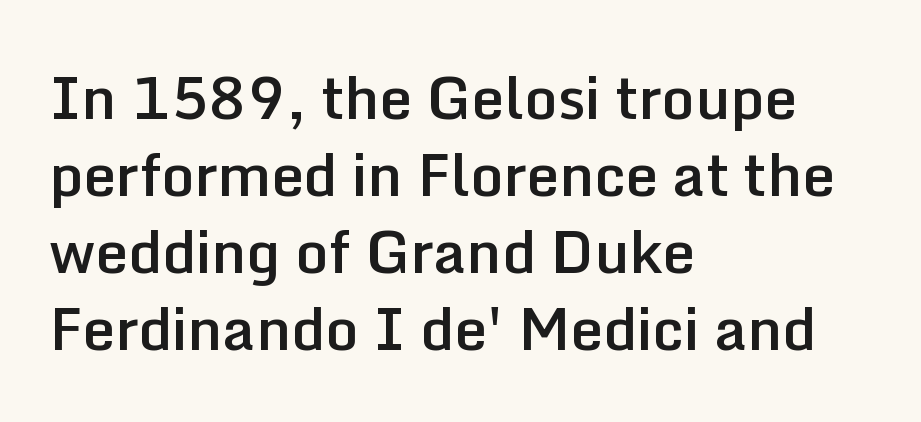
The strip under each line holds only bare page. The font family rendered here belongs to the sans-serif group. Posture: upright roman. Each letter keeps its own natural width here, so spacing adapts to shape. Stems and bowls a touch heavier than normal — semibold. A typesetter would call this leading conventional body-copy spacing.
